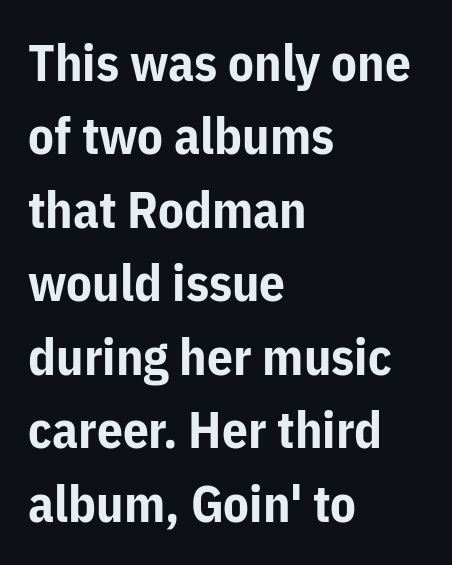
The image shows 51 px bold sans-serif type, upright; set left-aligned, normal line spacing (1.44x), normal letter spacing, not underlined; low stroke contrast and a medium x-height.
